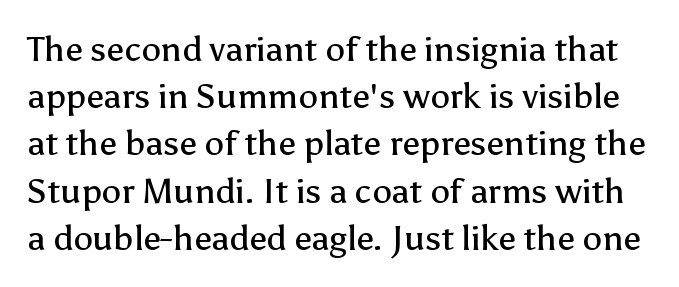
Q: Is the text bold? A: No.
Q: Is the text italic (slanted)? A: No, it is upright.
Q: Is the typeface a serif or a sans-serif typeface? A: Sans-serif.
Q: Is the text underlined? A: No.
Q: Is the spacing between letters normal or unusually wide? A: Normal.
Q: Is the spacing between lines tight, normal or loose? A: Normal.
Q: Width (condensed, normal, or wide)? A: Normal.
Q: Stroke contrast? A: Low.
Q: x-height? A: Medium.
Q: Monospaced? A: No.
